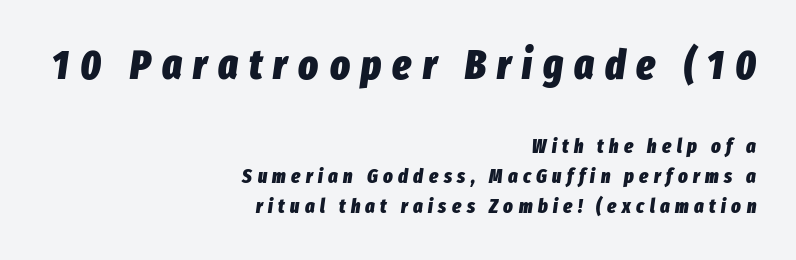
Inter-character spacing is expanded well beyond the font's built-in metrics. Casual observation: everything's shoved over to the right. Honestly, there is no underline to notice here at all. Is there much room between lines? A standard amount, neither cramped nor airy. Summary of weight: heavy, a full bold. The passage shown begins with its larger block and ends with its smaller one.
